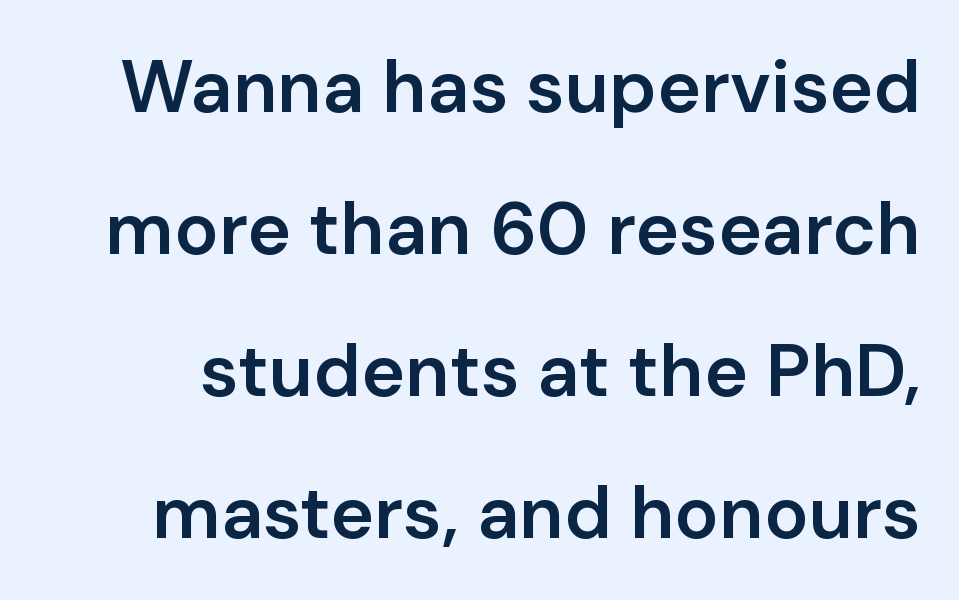
{"serif": "no", "italic": "no", "bold": "semi", "weight": "semibold", "width": "normal", "stroke_contrast": "low", "x_height": "medium", "monospaced": "no", "underline": "no", "line_spacing": "loose", "line_spacing_ratio": 1.92, "letter_spacing": "normal", "letter_spacing_em": 0.0, "glyph_px": 74}
